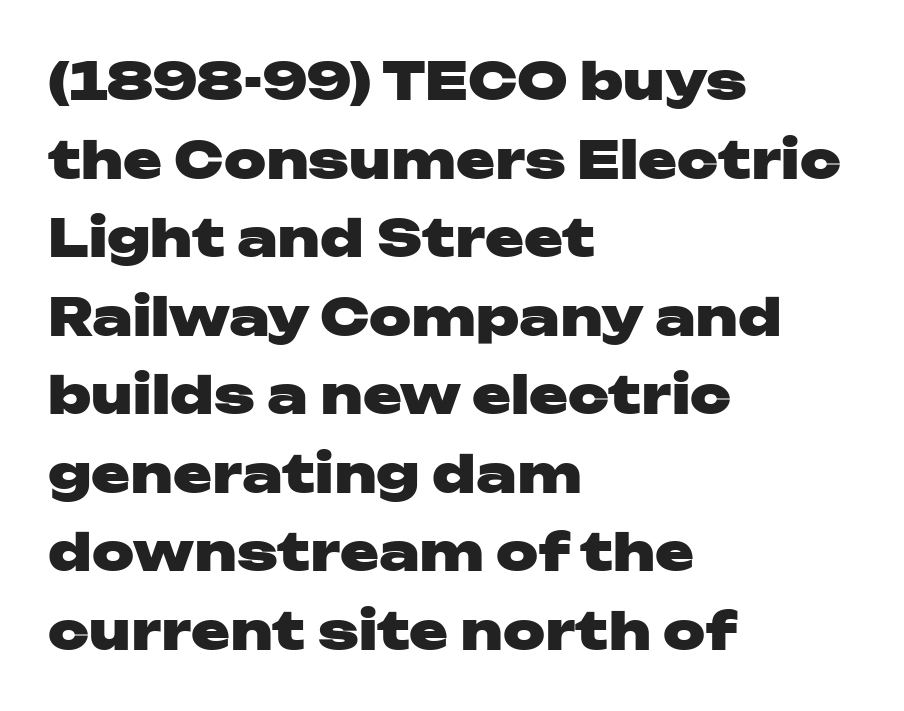
{"serif": "no", "italic": "no", "bold": "yes", "weight": "heavy", "width": "wide", "stroke_contrast": "low", "x_height": "medium", "monospaced": "no", "underline": "no", "align": "left", "line_spacing": "normal", "line_spacing_ratio": 1.51, "letter_spacing": "normal", "letter_spacing_em": 0.0, "glyph_px": 52}
